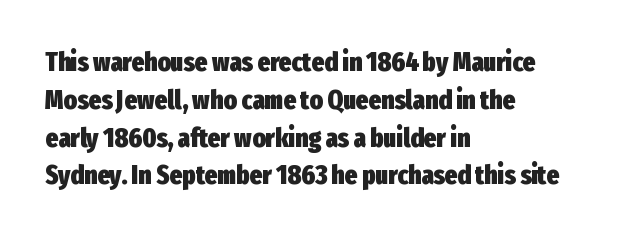
The image shows 27 px bold type, upright; set left-aligned, normal line spacing (1.4x), normal letter spacing, not underlined.
